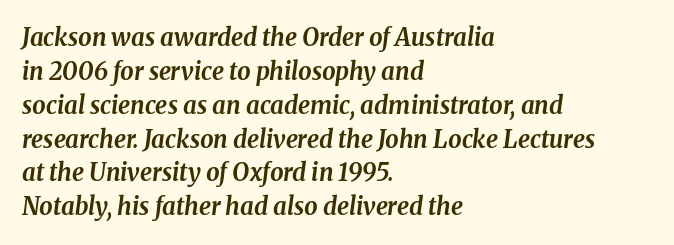
{"italic": "yes", "lean": "right", "slant_degrees": 8, "bold": "yes", "underline": "no", "align": "left", "line_spacing": "normal", "line_spacing_ratio": 1.41, "letter_spacing": "normal", "letter_spacing_em": 0.0, "glyph_px": 24}
